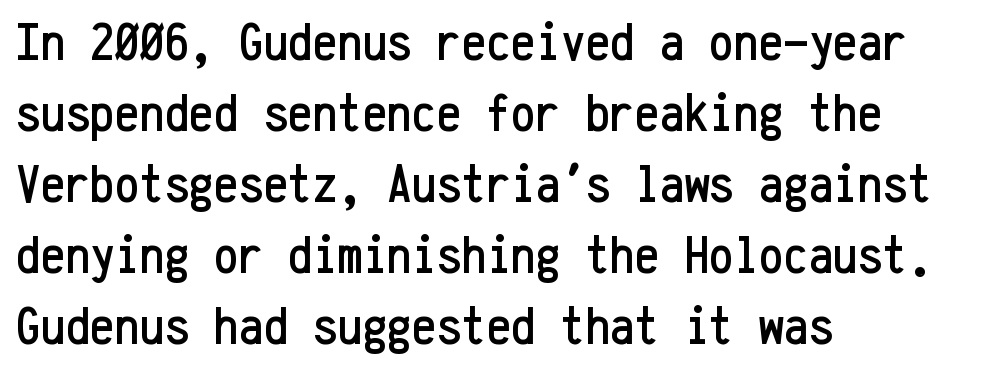
The image shows 55 px condensed sans-serif type, upright, monospaced; set left-aligned, normal line spacing (1.29x), normal letter spacing, not underlined; low stroke contrast and a medium x-height.
